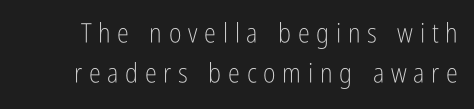
These lines have a slow, spaced-out rhythm from letter to letter. No letter is thick-stroked: the sample isn't bold. This block has exactly the height ordinary leading produces. Ascenders rise straight up at ninety degrees.
